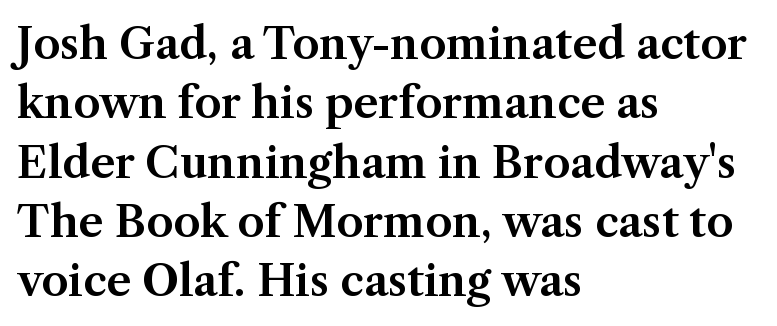
The letters stand upright; this is a roman face. Nothing unusual about the tracking: characters are spaced as the font intends. Regarding leading, the lines here are spaced in the standard way. The face used here is proportionally spaced, like ordinary book or web type.
